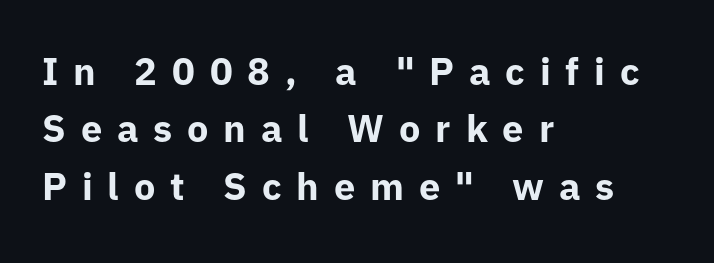
{"serif": "no", "italic": "no", "bold": "yes", "weight": "bold", "width": "normal", "stroke_contrast": "low", "x_height": "medium", "monospaced": "no", "underline": "no", "align": "left", "line_spacing": "normal", "line_spacing_ratio": 1.51, "letter_spacing": "wide", "letter_spacing_em": 0.39, "glyph_px": 38}
